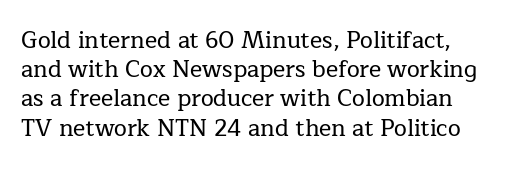
Q: Is the text italic (slanted)? A: No, it is upright.
Q: Is the text underlined? A: No.
Q: Is the spacing between letters normal or unusually wide? A: Normal.
Q: Is the spacing between lines tight, normal or loose? A: Normal.
